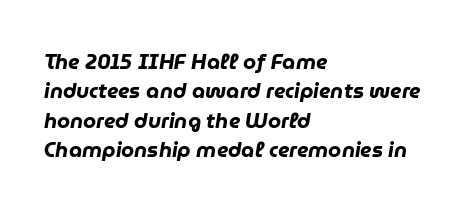
{"italic": "yes", "lean": "right", "slant_degrees": 9, "bold": "yes", "underline": "no", "align": "left", "line_spacing": "normal", "line_spacing_ratio": 1.4, "letter_spacing": "normal", "letter_spacing_em": 0.0, "glyph_px": 21}
